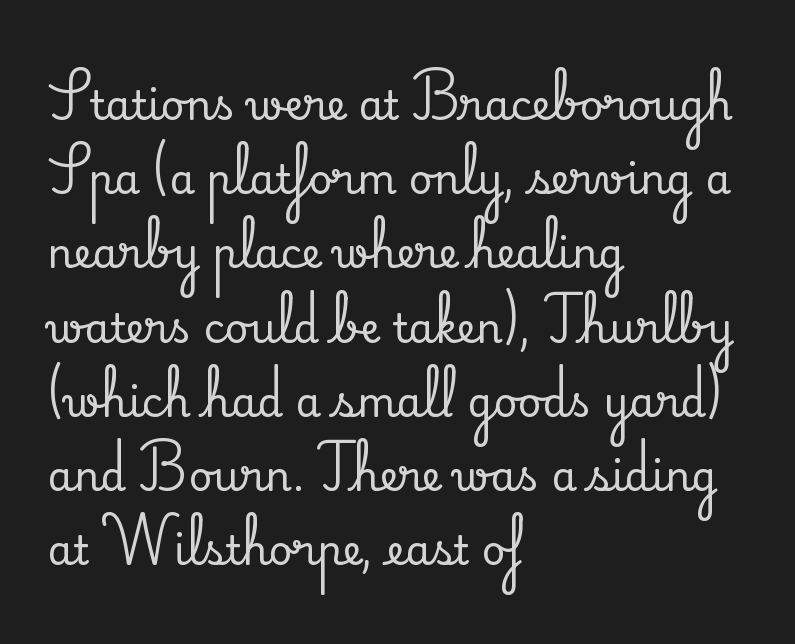
Q: Is the text italic (slanted)? A: No, it is upright.
Q: Is the typeface a serif or a sans-serif typeface? A: Serif.
Q: Is the text underlined? A: No.
Q: How is the paragraph aligned? A: Left-aligned.
Q: Is the spacing between letters normal or unusually wide? A: Normal.
Q: Width (condensed, normal, or wide)? A: Normal.
Q: Stroke contrast? A: Medium.
Q: x-height? A: Small.
Q: Monospaced? A: No.
